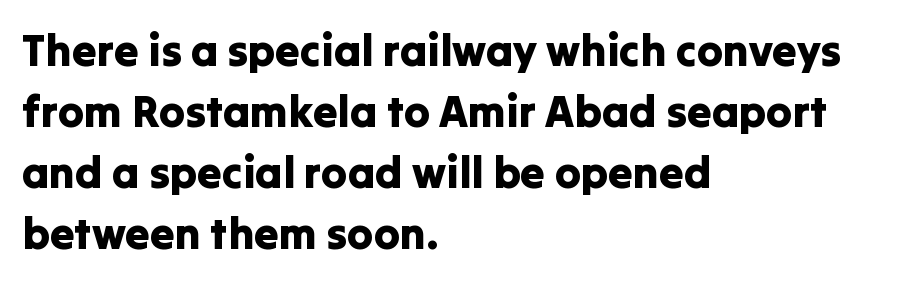
Q: Is the text italic (slanted)? A: No, it is upright.
Q: Is the typeface a serif or a sans-serif typeface? A: Sans-serif.
Q: Is the text underlined? A: No.
Q: How is the paragraph aligned? A: Left-aligned.
Q: Is the spacing between letters normal or unusually wide? A: Normal.
Q: Is the spacing between lines tight, normal or loose? A: Normal.
Q: Width (condensed, normal, or wide)? A: Normal.
Q: Stroke contrast? A: Low.
Q: x-height? A: Medium.
Q: Monospaced? A: No.
